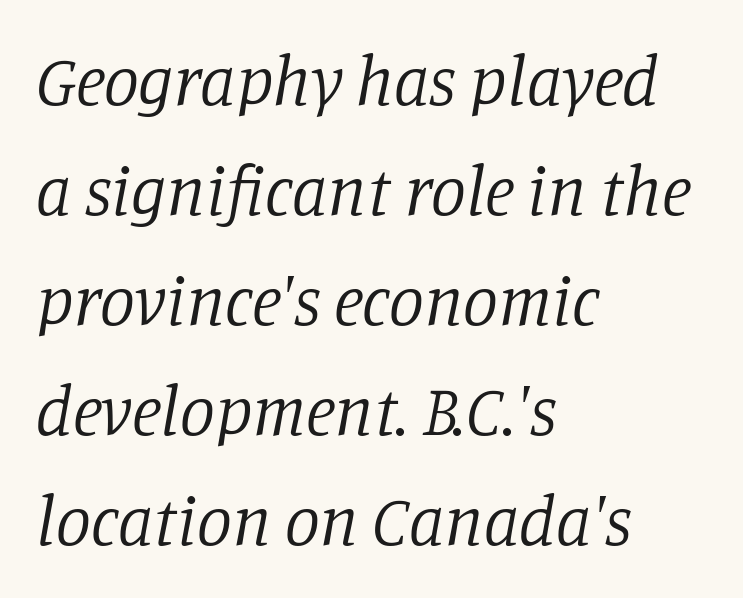
{"serif": "yes", "italic": "yes", "lean": "right", "slant_degrees": 11, "bold": "no", "weight": "regular", "width": "normal", "stroke_contrast": "low", "x_height": "large", "monospaced": "no", "underline": "no", "align": "left", "line_spacing": "normal", "line_spacing_ratio": 1.57, "letter_spacing": "normal", "letter_spacing_em": 0.0, "glyph_px": 70}
